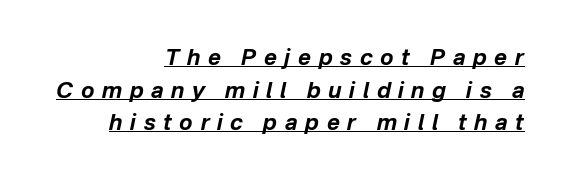
It's the slanting kind of type. The space between consecutive lines is moderate. The rendering inserts visible extra space after every character. A full-strength bold gives these letters their thick strokes. Reading down the block, your eye finds every line finishing at a fixed right position. A baseline rule has been typeset under these characters.
